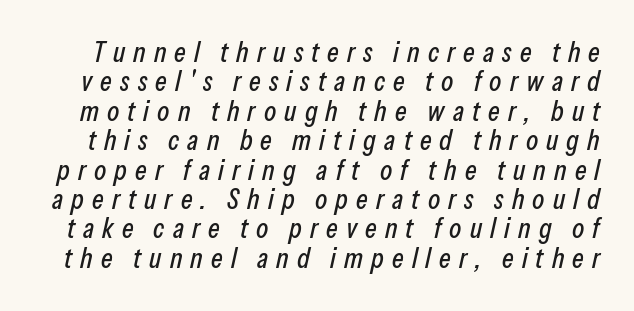
Q: Is the text italic (slanted)? A: Yes, it leans right by about 13 degrees.
Q: Is the text underlined? A: No.
Q: Is the spacing between letters normal or unusually wide? A: Unusually wide.
Q: Is the spacing between lines tight, normal or loose? A: Tight.
Q: Width (condensed, normal, or wide)? A: Condensed.
Q: Stroke contrast? A: Low.
Q: x-height? A: Medium.
Q: Monospaced? A: No.
